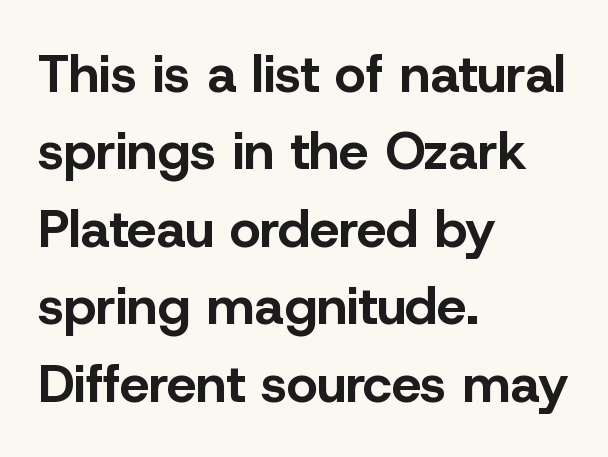
The image shows 53 px bold sans-serif type, upright; set left-aligned, normal line spacing (1.46x), normal letter spacing, not underlined; low stroke contrast and a medium x-height.
